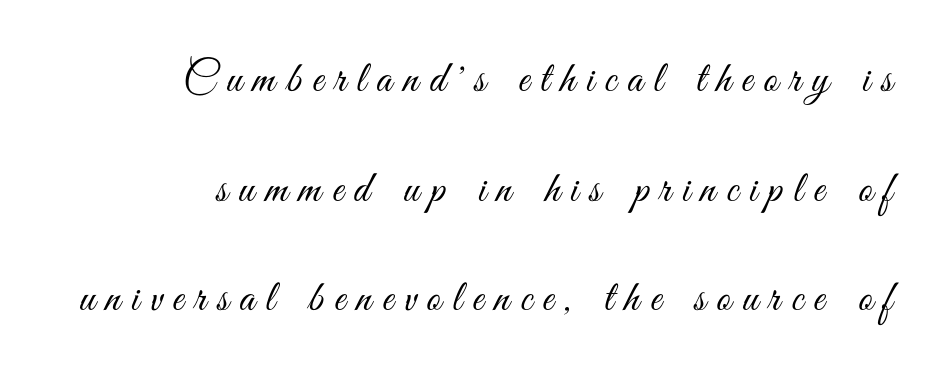
The image shows 44 px light, condensed sans-serif type; set right-aligned, loose line spacing (2.49x), unusually wide letter spacing (+0.25 em), not underlined; medium stroke contrast and a small x-height.
